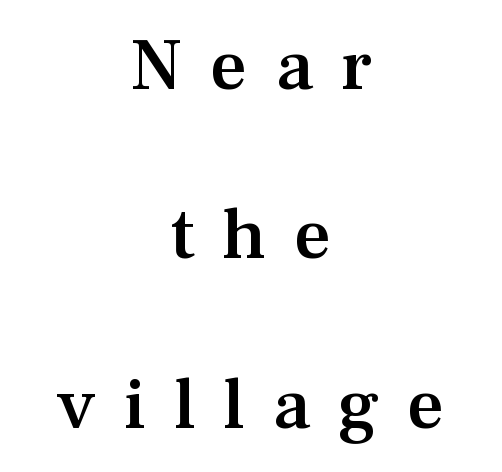
The image shows 73 px semibold serif type, upright; set centered, loose line spacing (2.32x), unusually wide letter spacing (+0.38 em), not underlined; medium stroke contrast and a medium x-height.
